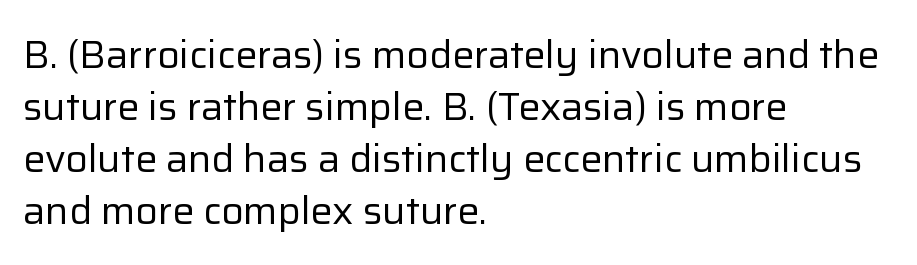
The image shows 39 px regular-weight sans-serif type, upright; set left-aligned, normal line spacing (1.33x), normal letter spacing, not underlined; low stroke contrast and a medium x-height.
